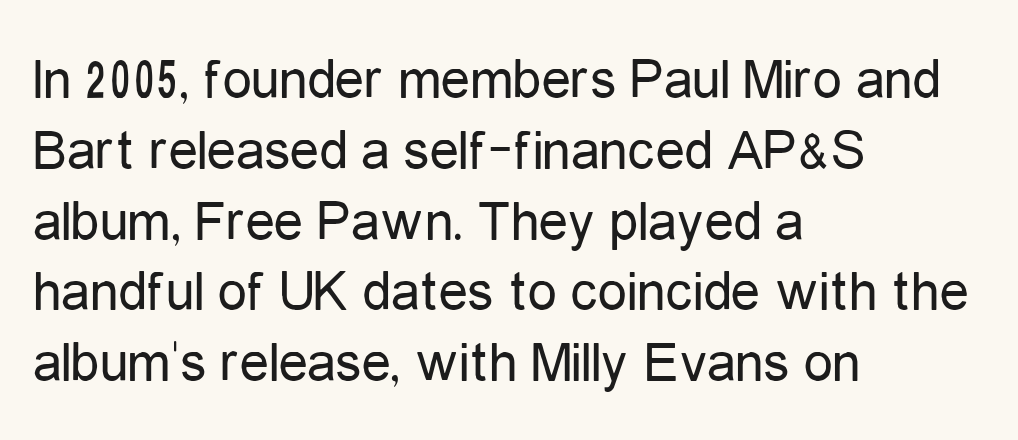
Q: Is the text bold? A: No.
Q: Is the text italic (slanted)? A: No, it is upright.
Q: Is the typeface a serif or a sans-serif typeface? A: Sans-serif.
Q: Is the text underlined? A: No.
Q: How is the paragraph aligned? A: Left-aligned.
Q: Is the spacing between letters normal or unusually wide? A: Normal.
Q: Width (condensed, normal, or wide)? A: Condensed.
Q: Stroke contrast? A: Low.
Q: x-height? A: Medium.
Q: Monospaced? A: No.
